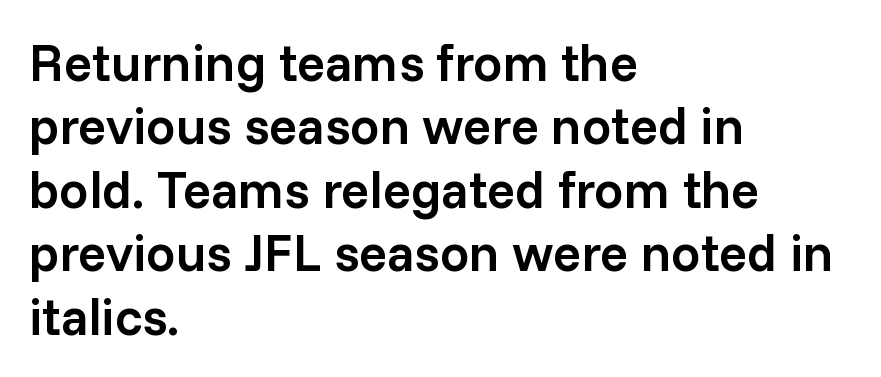
{"serif": "no", "italic": "no", "bold": "semi", "weight": "semibold", "width": "normal", "stroke_contrast": "low", "x_height": "medium", "monospaced": "no", "underline": "no", "align": "left", "line_spacing_ratio": 1.22, "letter_spacing": "normal", "letter_spacing_em": 0.0, "glyph_px": 52}
